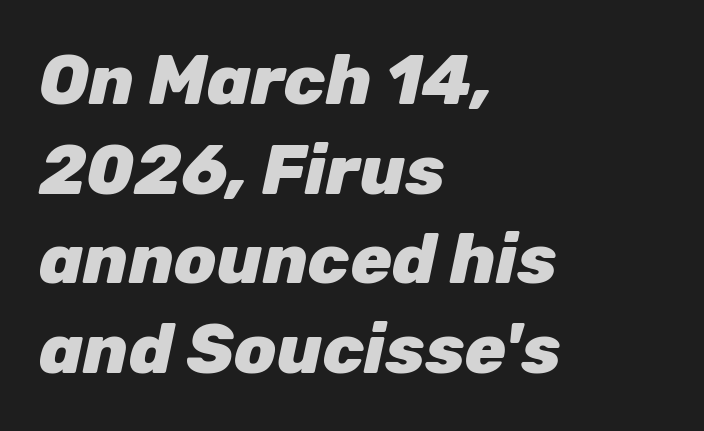
{"italic": "yes", "lean": "right", "slant_degrees": 12, "bold": "yes", "weight": "heavy", "width": "normal", "stroke_contrast": "low", "x_height": "medium", "monospaced": "no", "underline": "no", "align": "left", "line_spacing": "normal", "line_spacing_ratio": 1.3, "letter_spacing": "normal", "letter_spacing_em": 0.0, "glyph_px": 69}
